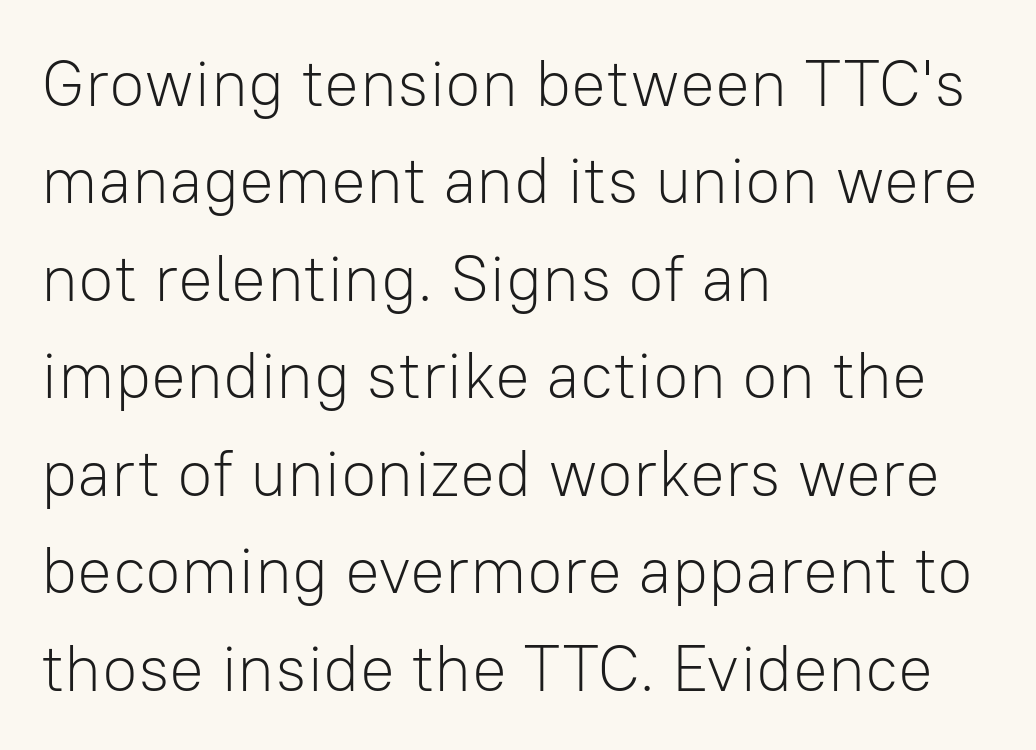
The image shows 65 px light sans-serif type, upright; set left-aligned, normal line spacing (1.5x), normal letter spacing, not underlined; low stroke contrast and a medium x-height.
